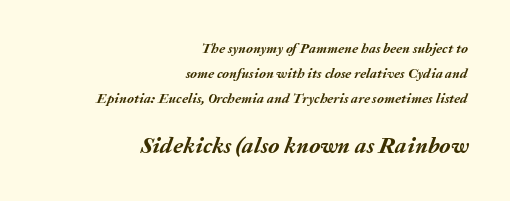
These lines were composed using italics. Compared with typical body copy, the letter spacing here is the same. The setting favours the right margin, as signatures and pull-quotes sometimes do. Strong, thick strokes mark this as bold type. The words here are not underlined. Reading top to bottom, the characters get bigger at the block break.
